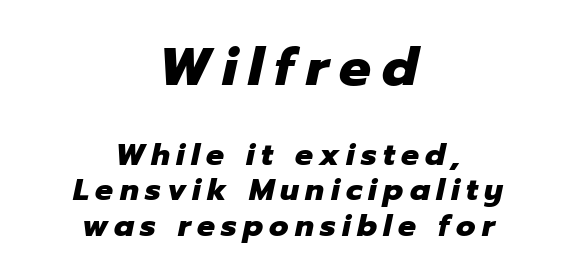
{"italic": "yes", "lean": "right", "slant_degrees": 12, "bold": "yes", "weight": "heavy", "width": "normal", "stroke_contrast": "low", "x_height": "medium", "monospaced": "no", "underline": "no", "align": "center", "line_spacing_ratio": 1.18, "letter_spacing": "wide", "letter_spacing_em": 0.21, "larger_block": "first", "size_ratio": 1.77, "glyph_px": 53}
